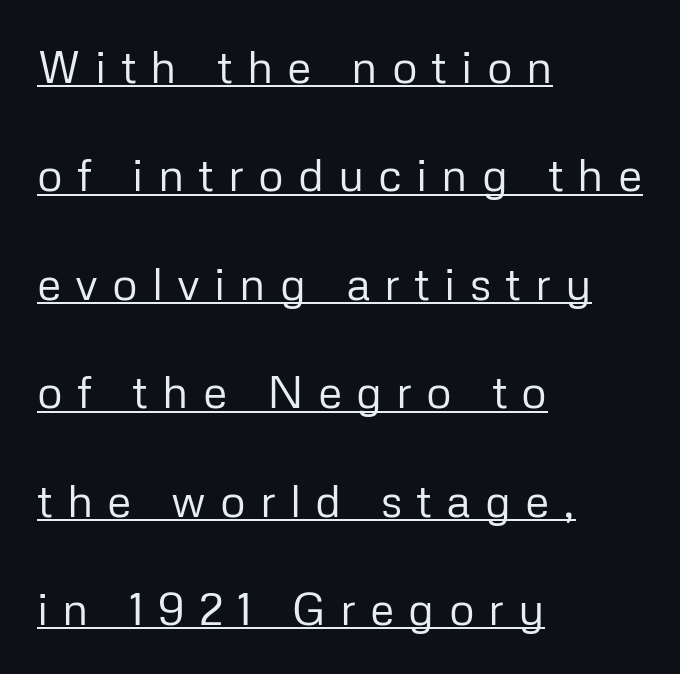
Q: Is the text bold? A: No.
Q: Is the text italic (slanted)? A: No, it is upright.
Q: Is the typeface a serif or a sans-serif typeface? A: Sans-serif.
Q: Is the text underlined? A: Yes.
Q: How is the paragraph aligned? A: Left-aligned.
Q: Is the spacing between letters normal or unusually wide? A: Unusually wide.
Q: Is the spacing between lines tight, normal or loose? A: Loose.
Q: Width (condensed, normal, or wide)? A: Normal.
Q: Stroke contrast? A: Low.
Q: x-height? A: Medium.
Q: Monospaced? A: No.
